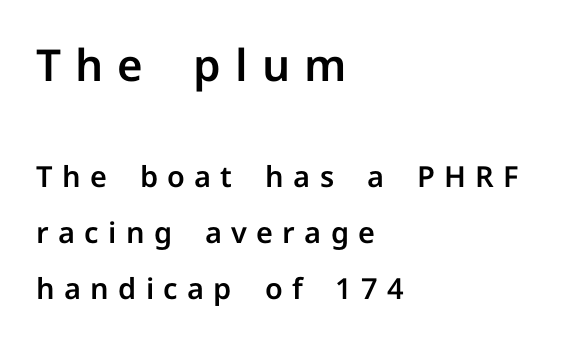
Q: Is the text italic (slanted)? A: No, it is upright.
Q: Is the typeface a serif or a sans-serif typeface? A: Sans-serif.
Q: Is the text underlined? A: No.
Q: How is the paragraph aligned? A: Left-aligned.
Q: Is the spacing between letters normal or unusually wide? A: Unusually wide.
Q: Is the spacing between lines tight, normal or loose? A: Loose.
Q: Which block of text is set in a larger size, the first (top) or the second (bottom)? A: The first (top) one.
Q: Width (condensed, normal, or wide)? A: Normal.
Q: Stroke contrast? A: Low.
Q: x-height? A: Medium.
Q: Monospaced? A: No.
